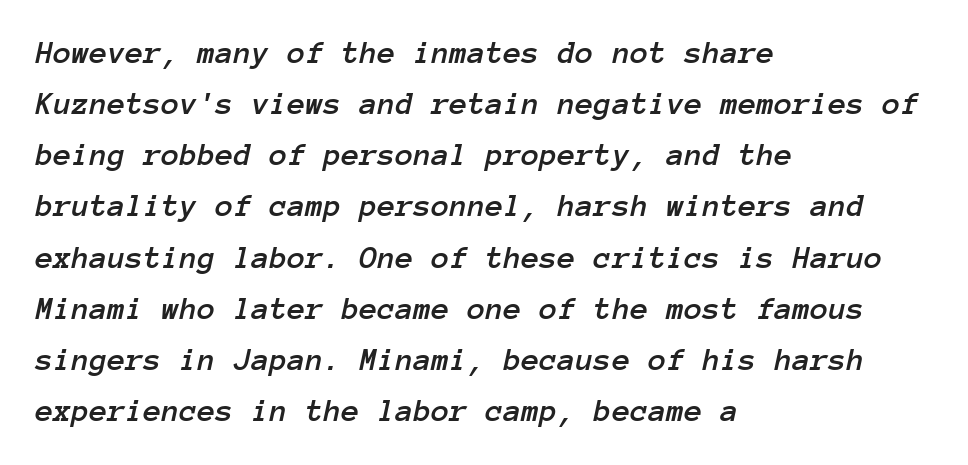
The rendering uses a moderate line-height, typical for paragraphs. These lines are set flush left with a ragged right edge. The passage shown is typed in a monospace face where columns stay perfectly aligned. No extra tracking has been applied to these lines.
